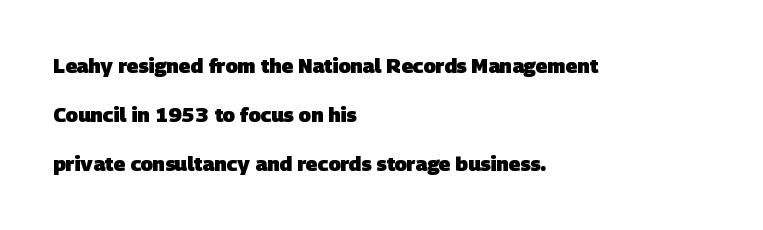
The image shows 20 px bold type; set left-aligned, loose line spacing (2.46x), normal letter spacing, not underlined.
